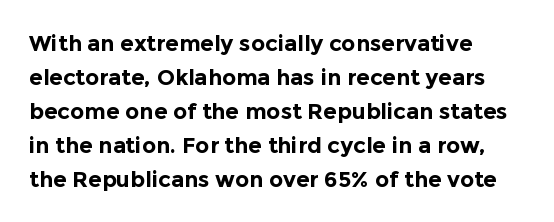
The lettering holds an erect, upright posture throughout. No word sits above an underline. Thick stems and heavy bowls — unmistakably bold. How are the letters spaced? Ordinarily, with no added tracking. Line beginnings align vertically; line endings do not.
